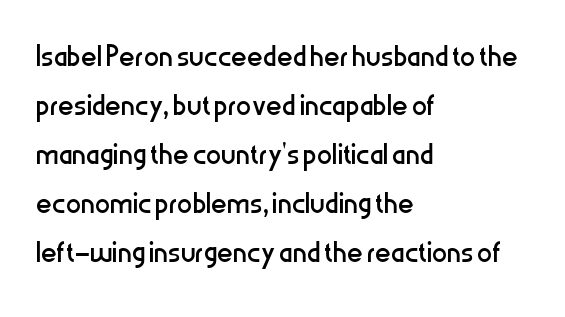
The image shows 38 px regular-weight, condensed sans-serif type, upright; set left-aligned, normal line spacing (1.29x), normal letter spacing, not underlined; low stroke contrast and a medium x-height.
